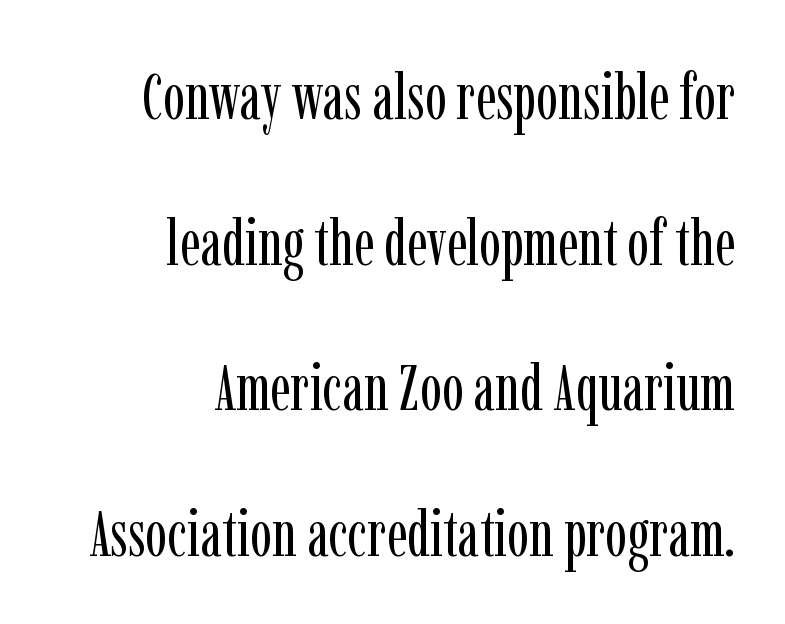
The image shows 65 px regular-weight, condensed serif type, upright; set right-aligned, loose line spacing (2.24x), normal letter spacing, not underlined; low stroke contrast and a medium x-height.
